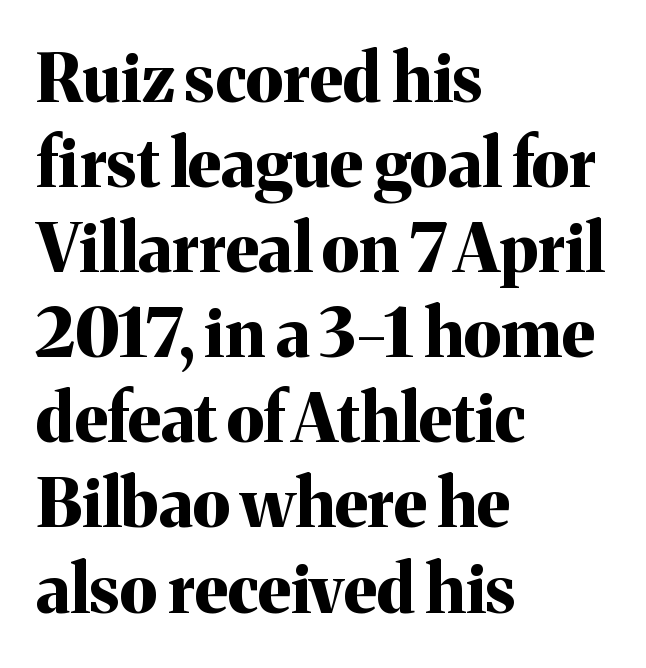
{"serif": "yes", "italic": "no", "bold": "yes", "weight": "bold", "width": "normal", "stroke_contrast": "medium", "x_height": "medium", "monospaced": "no", "underline": "no", "align": "left", "line_spacing": "normal", "line_spacing_ratio": 1.27, "letter_spacing": "normal", "letter_spacing_em": 0.0, "glyph_px": 67}
